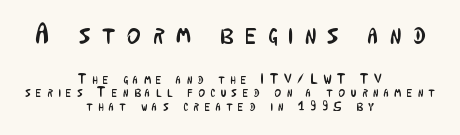
A student would call this center alignment; a typographer would say set centered. The initial chunk of copy outweighs the following chunk in type size. The string is rendered with underlining switched off. The letters advance in unequal steps, a hallmark of proportional type. The typesetting does not lean heavy: it is not bold.
